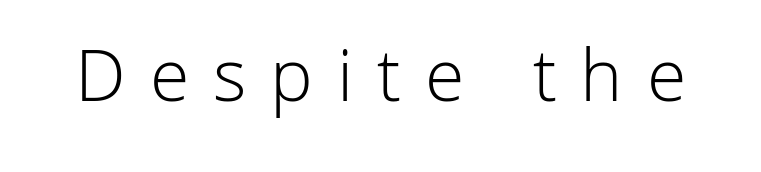
Q: Is the text bold? A: No.
Q: Is the text italic (slanted)? A: No, it is upright.
Q: Is the typeface a serif or a sans-serif typeface? A: Sans-serif.
Q: Is the text underlined? A: No.
Q: Is the spacing between letters normal or unusually wide? A: Unusually wide.
Q: Width (condensed, normal, or wide)? A: Normal.
Q: Stroke contrast? A: Low.
Q: x-height? A: Medium.
Q: Monospaced? A: No.
